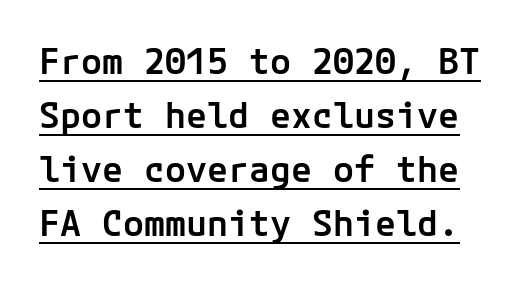
{"serif": "no", "italic": "no", "bold": "semi", "weight": "semibold", "width": "normal", "stroke_contrast": "low", "x_height": "medium", "underline": "yes", "line_spacing": "normal", "line_spacing_ratio": 1.54, "letter_spacing": "normal", "letter_spacing_em": 0.0, "glyph_px": 35}
